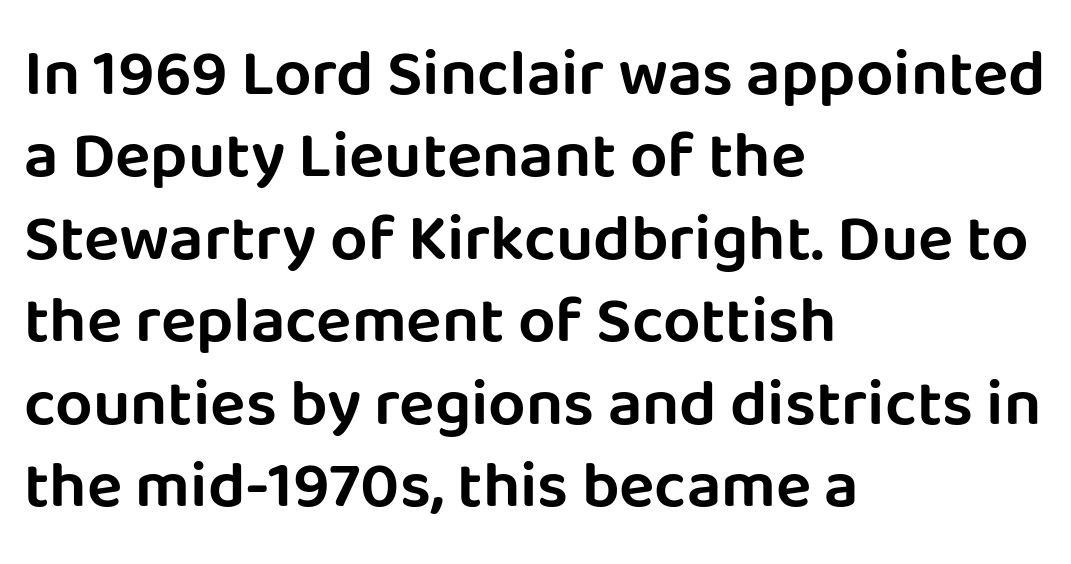
Q: Is the text italic (slanted)? A: No, it is upright.
Q: Is the typeface a serif or a sans-serif typeface? A: Sans-serif.
Q: Is the text underlined? A: No.
Q: How is the paragraph aligned? A: Left-aligned.
Q: Is the spacing between letters normal or unusually wide? A: Normal.
Q: Is the spacing between lines tight, normal or loose? A: Normal.
Q: Width (condensed, normal, or wide)? A: Normal.
Q: Stroke contrast? A: Low.
Q: x-height? A: Large.
Q: Monospaced? A: No.
